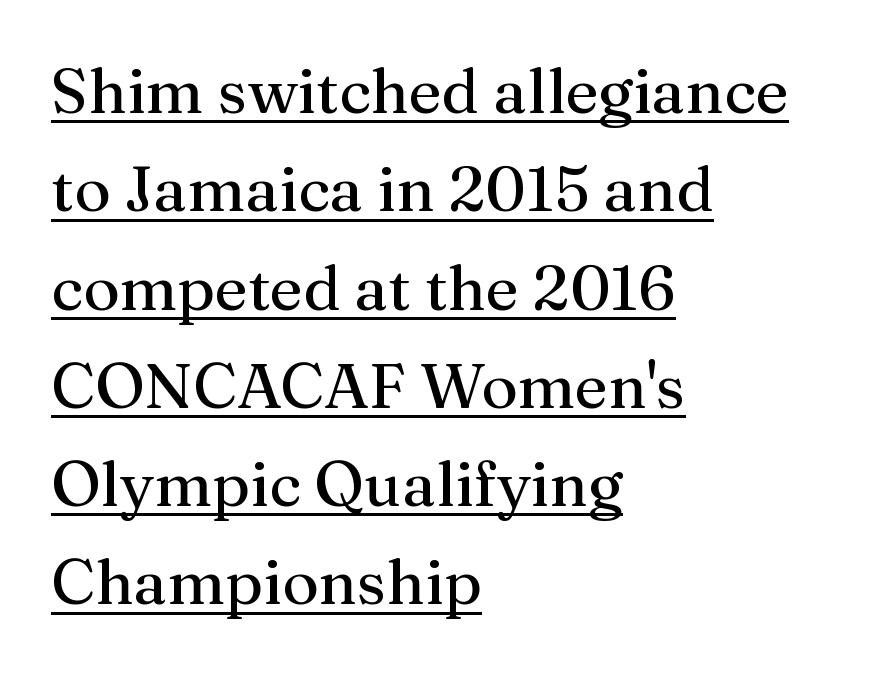
The image shows 63 px regular-weight serif type, upright; set left-aligned, normal line spacing (1.56x), normal letter spacing, underlined; medium stroke contrast and a medium x-height.
